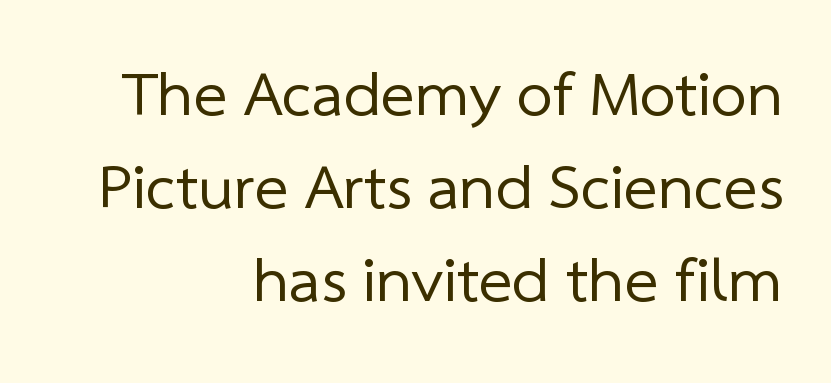
The type family on display is of the sans-serif kind. Layout note: lines flush right. Just letters on the line, the space beneath them empty. The face used here is proportionally spaced, like ordinary book or web type. One glance says typical: line gaps are just what's usual.
